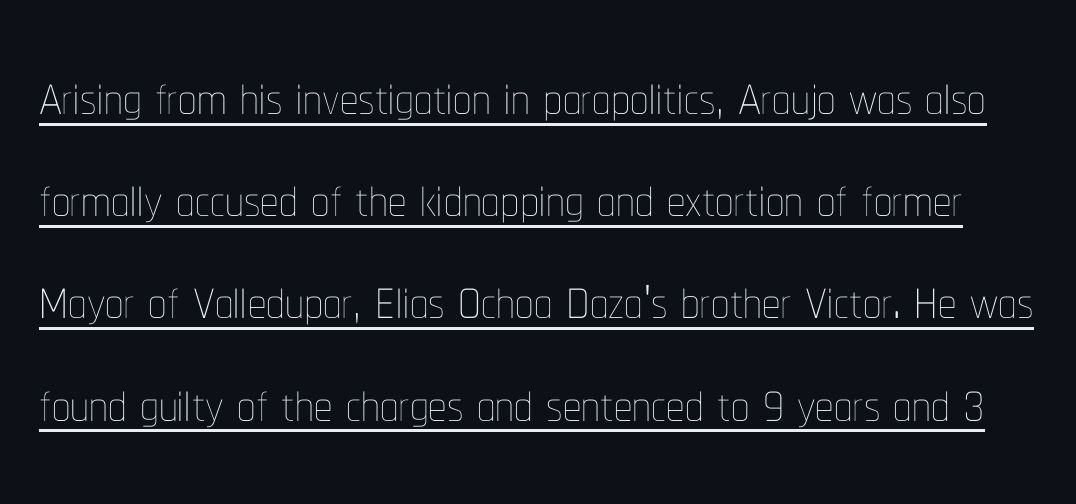
Q: Is the text bold? A: No.
Q: Is the text italic (slanted)? A: No, it is upright.
Q: Is the text underlined? A: Yes.
Q: Is the spacing between letters normal or unusually wide? A: Normal.
Q: Is the spacing between lines tight, normal or loose? A: Normal.
Q: Width (condensed, normal, or wide)? A: Condensed.
Q: Stroke contrast? A: Low.
Q: x-height? A: Medium.
Q: Monospaced? A: No.
